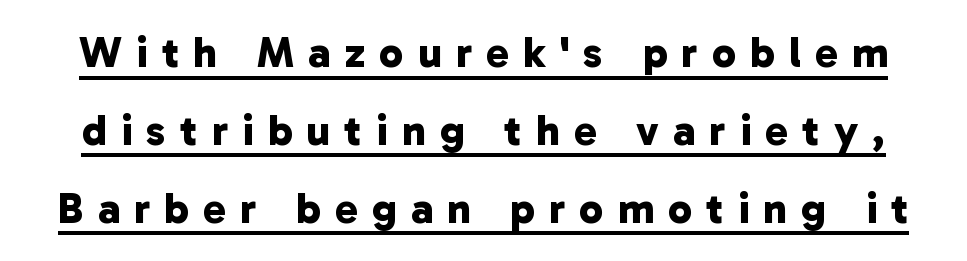
The image shows 43 px bold sans-serif type; set line spacing 1.81x, unusually wide letter spacing (+0.33 em), underlined; low stroke contrast and a medium x-height.
